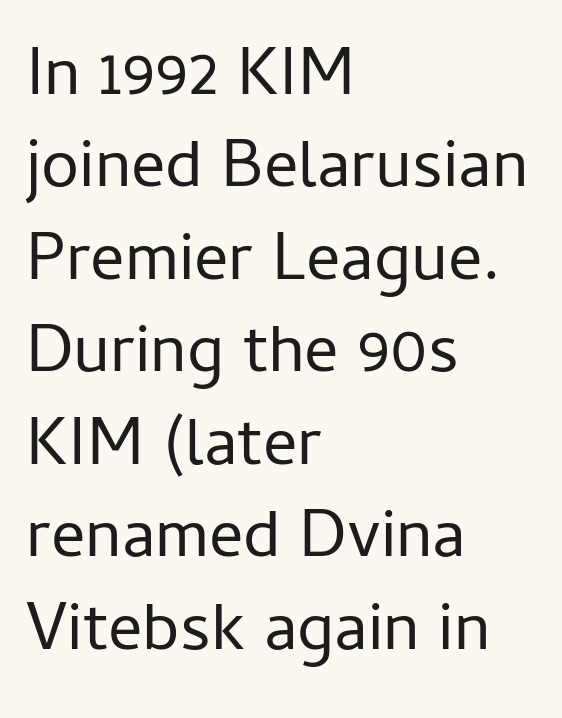
Q: Is the text bold? A: No.
Q: Is the text italic (slanted)? A: No, it is upright.
Q: Is the typeface a serif or a sans-serif typeface? A: Sans-serif.
Q: Is the text underlined? A: No.
Q: How is the paragraph aligned? A: Left-aligned.
Q: Is the spacing between letters normal or unusually wide? A: Normal.
Q: Is the spacing between lines tight, normal or loose? A: Normal.
Q: Width (condensed, normal, or wide)? A: Normal.
Q: Stroke contrast? A: Low.
Q: x-height? A: Medium.
Q: Monospaced? A: No.
